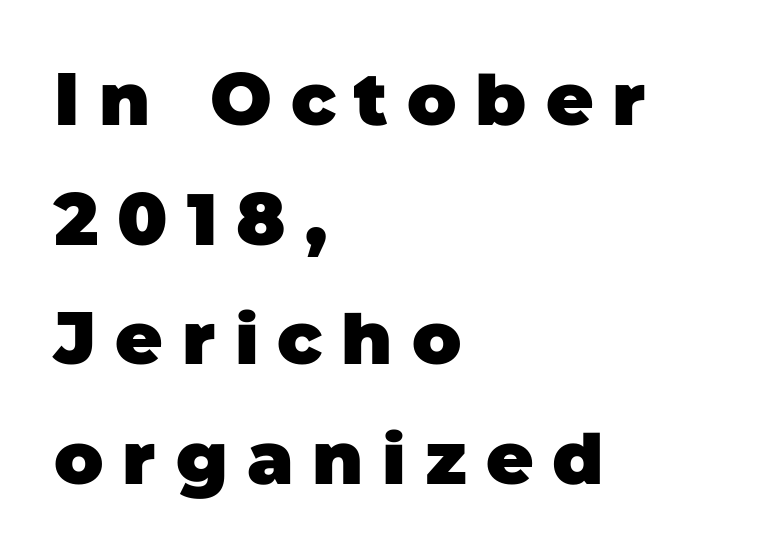
The image shows 73 px heavy sans-serif type; set left-aligned, normal line spacing (1.64x), unusually wide letter spacing (+0.26 em), not underlined; low stroke contrast and a large x-height.
